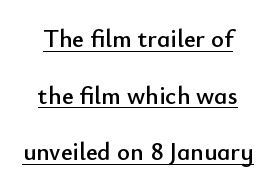
Q: Is the text italic (slanted)? A: No, it is upright.
Q: Is the text underlined? A: Yes.
Q: How is the paragraph aligned? A: Centered.
Q: Is the spacing between letters normal or unusually wide? A: Normal.
Q: Is the spacing between lines tight, normal or loose? A: Loose.
